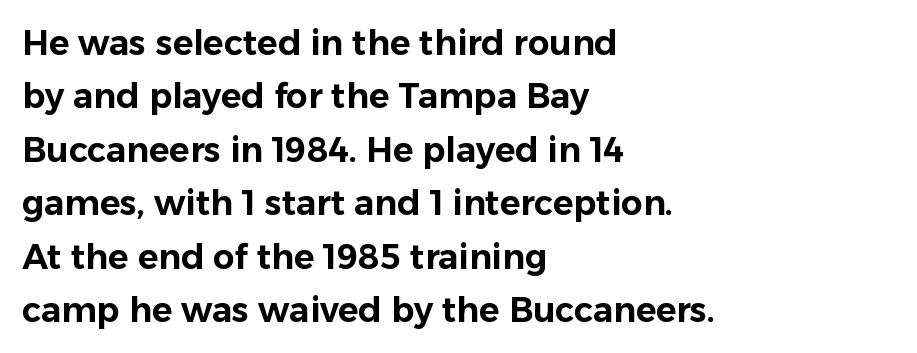
{"serif": "no", "italic": "no", "width": "normal", "stroke_contrast": "low", "x_height": "medium", "monospaced": "no", "underline": "no", "align": "left", "line_spacing": "normal", "line_spacing_ratio": 1.57, "letter_spacing": "normal", "letter_spacing_em": 0.0, "glyph_px": 34}
